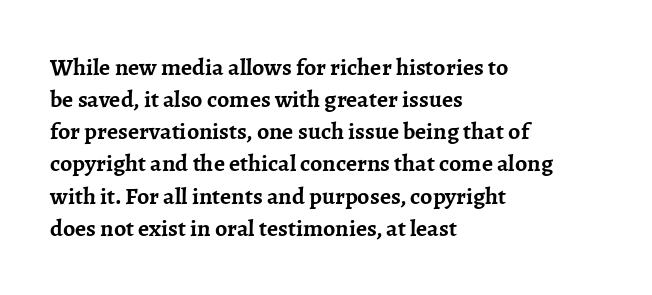
Q: Is the text bold? A: Yes.
Q: Is the text italic (slanted)? A: No, it is upright.
Q: Is the text underlined? A: No.
Q: How is the paragraph aligned? A: Left-aligned.
Q: Is the spacing between letters normal or unusually wide? A: Normal.
Q: Is the spacing between lines tight, normal or loose? A: Normal.
